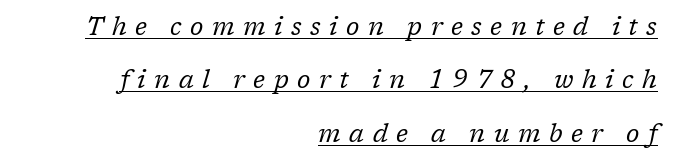
Has an underline been added? It has. Teacher's note: observe the even right margin — that is flush-right alignment. The rendering applies a slant to the glyphs. Words appear elongated and porous because spacing is wide.
